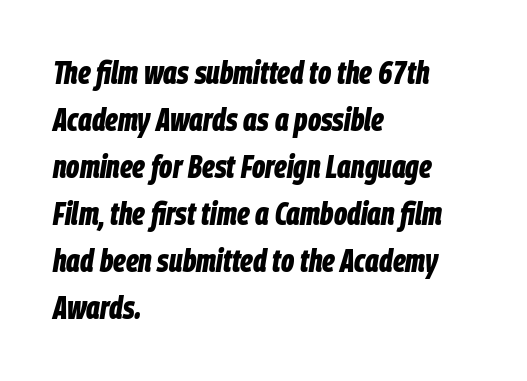
Q: Is the text bold? A: Yes.
Q: Is the text italic (slanted)? A: Yes, it leans right by about 9 degrees.
Q: Is the text underlined? A: No.
Q: How is the paragraph aligned? A: Left-aligned.
Q: Is the spacing between letters normal or unusually wide? A: Normal.
Q: Is the spacing between lines tight, normal or loose? A: Normal.
Q: Width (condensed, normal, or wide)? A: Condensed.
Q: Stroke contrast? A: Low.
Q: x-height? A: Large.
Q: Monospaced? A: No.
